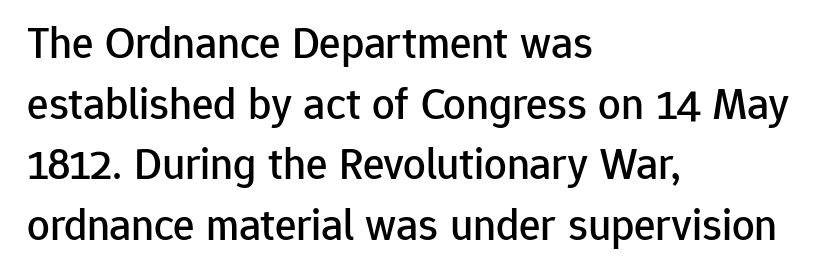
The space directly below the letters is spotless. Each line starts at the same left margin while the right side varies. Designer's note — italics off, roman on. The rendering uses natural spacing where letterforms have individual widths. Short note: letters normally spaced.
